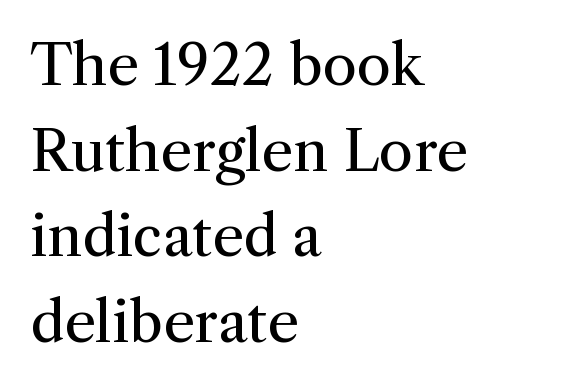
Q: Is the text bold? A: No.
Q: Is the text italic (slanted)? A: No, it is upright.
Q: Is the typeface a serif or a sans-serif typeface? A: Serif.
Q: Is the text underlined? A: No.
Q: How is the paragraph aligned? A: Left-aligned.
Q: Is the spacing between letters normal or unusually wide? A: Normal.
Q: Is the spacing between lines tight, normal or loose? A: Normal.
Q: Width (condensed, normal, or wide)? A: Normal.
Q: Stroke contrast? A: Medium.
Q: x-height? A: Medium.
Q: Monospaced? A: No.
